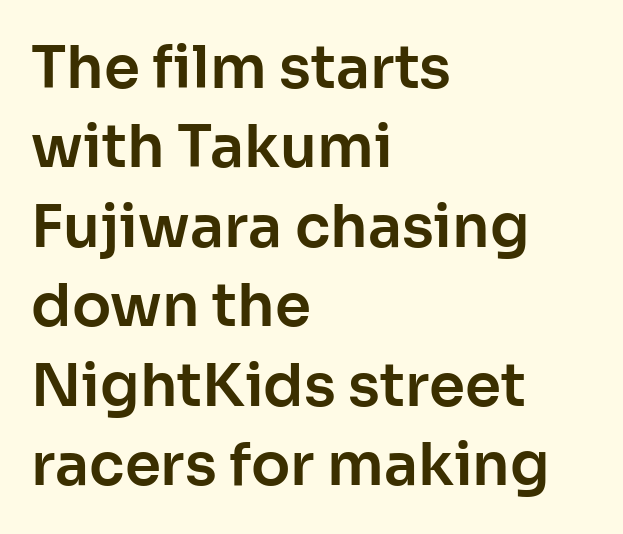
{"serif": "no", "italic": "no", "width": "normal", "stroke_contrast": "low", "x_height": "medium", "monospaced": "no", "underline": "no", "align": "left", "line_spacing": "normal", "line_spacing_ratio": 1.37, "letter_spacing": "normal", "letter_spacing_em": 0.0, "glyph_px": 58}
